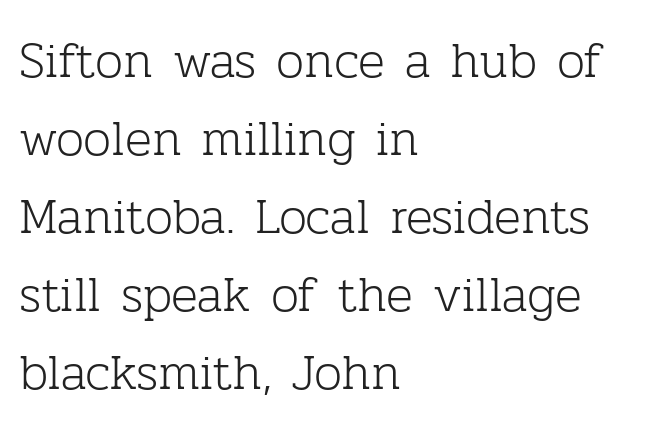
The image shows 50 px light serif type, upright; set left-aligned, normal line spacing (1.56x), normal letter spacing, not underlined; low stroke contrast and a medium x-height.
